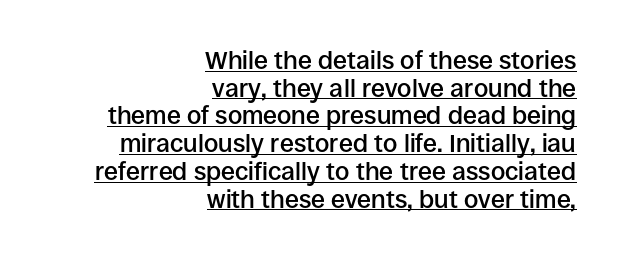
The image shows 25 px text type, upright; set right-aligned, tight line spacing (1.11x), normal letter spacing, underlined.
